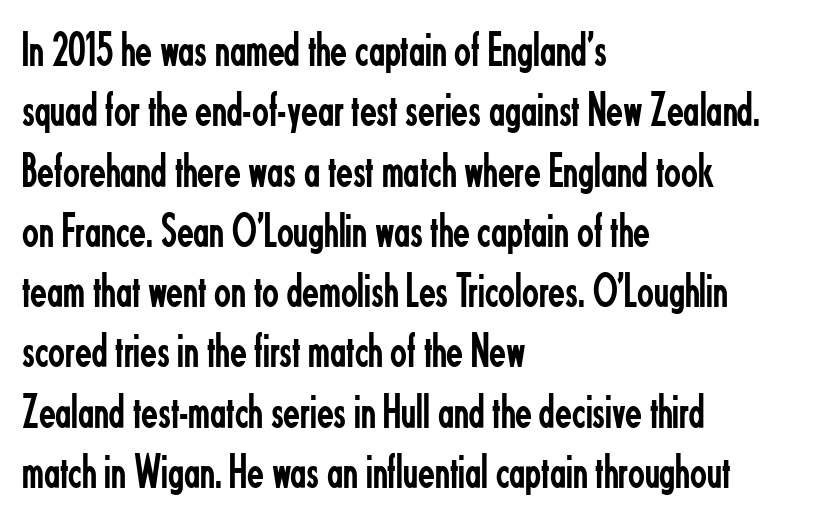
Heft: none added — not bold. Think of a printed novel: that variable character pitch is what you see here. Words float on clear page, feet unadorned. A classic flush-left, rag-right setting is used for this passage.
